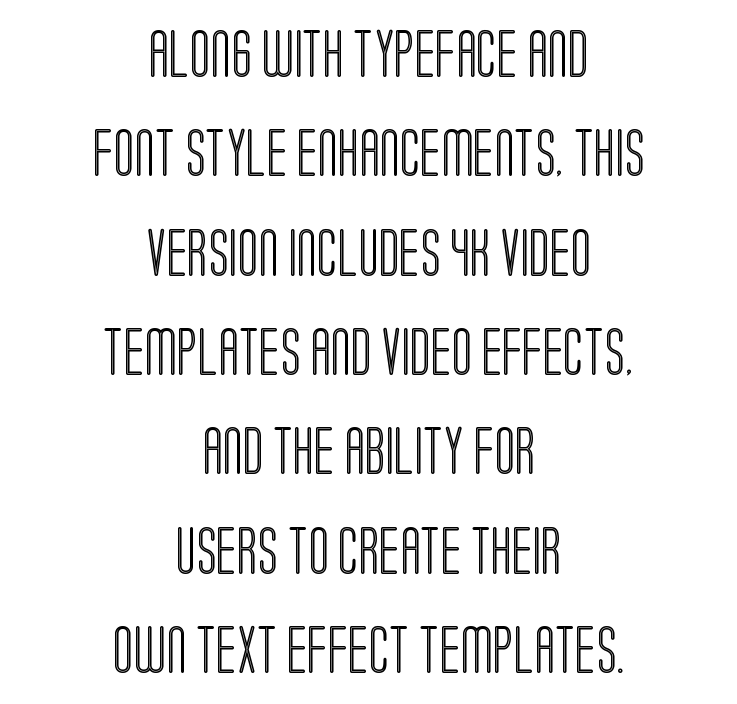
The image shows 48 px condensed type, upright; set centered, loose line spacing (2.07x), normal letter spacing, not underlined; a large x-height.
